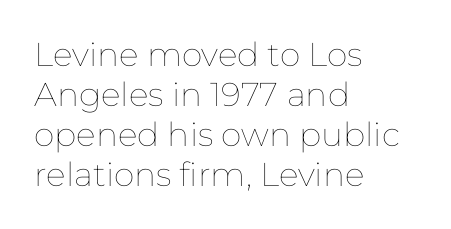
The face looks like a standard text weight, possibly lighter. No word sits above an underline. You could not count columns in this text — the font is proportionally spaced. Ordinary non-slanted type is in use.
